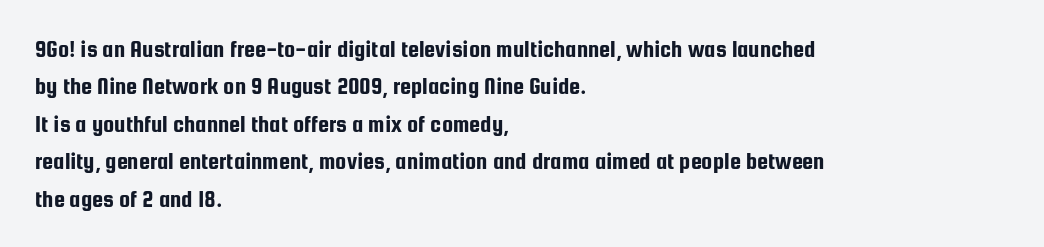
The rendering anchors every line to the left-hand side. The vertical gap from one line to the next is medium. The letterforms sit shoulder to shoulder at normal distance. Lines of text with bare space underneath. This is roman type, the default non-slanted kind.
